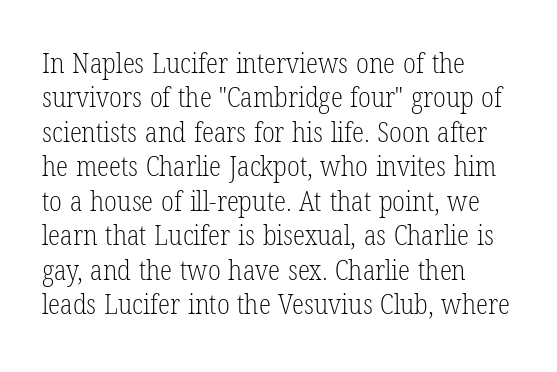
This sample has the flowing, uneven cadence of proportional lettering. Nothing heavy about these letters — not bold at all. The paragraph has a hard left edge and a soft right edge. Style check: upright. Lines of text with bare space underneath. This sample uses a serif face.
